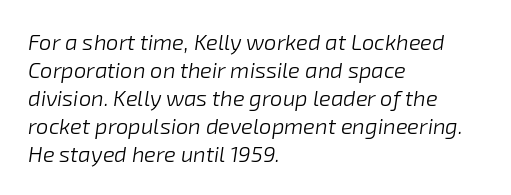
Q: Is the text bold? A: No.
Q: Is the text italic (slanted)? A: Yes, it leans right by about 8 degrees.
Q: Is the text underlined? A: No.
Q: How is the paragraph aligned? A: Left-aligned.
Q: Is the spacing between letters normal or unusually wide? A: Normal.
Q: Is the spacing between lines tight, normal or loose? A: Normal.
